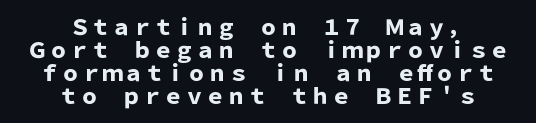
Q: Is the text bold? A: Yes.
Q: Is the text italic (slanted)? A: No, it is upright.
Q: Is the text underlined? A: No.
Q: How is the paragraph aligned? A: Centered.
Q: Is the spacing between letters normal or unusually wide? A: Normal.
Q: Is the spacing between lines tight, normal or loose? A: Tight.
